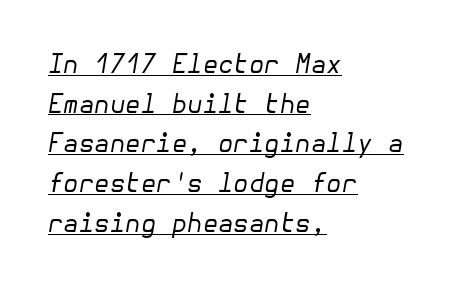
The image shows 25 px text type, italic (leaning right); set left-aligned, normal line spacing (1.59x), normal letter spacing, underlined.
